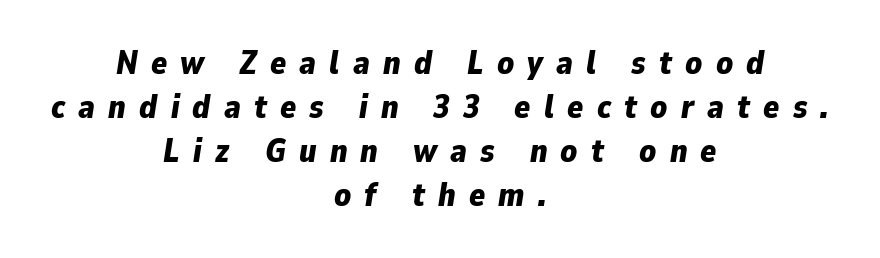
Q: Is the text bold? A: Yes.
Q: Is the text italic (slanted)? A: Yes, it leans right by about 9 degrees.
Q: Is the text underlined? A: No.
Q: How is the paragraph aligned? A: Centered.
Q: Is the spacing between letters normal or unusually wide? A: Unusually wide.
Q: Is the spacing between lines tight, normal or loose? A: Normal.
Q: Width (condensed, normal, or wide)? A: Normal.
Q: Stroke contrast? A: Low.
Q: x-height? A: Medium.
Q: Monospaced? A: No.
